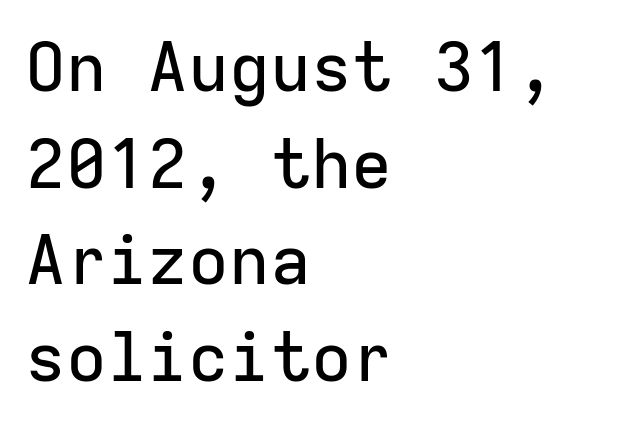
{"serif": "no", "italic": "no", "width": "normal", "stroke_contrast": "low", "x_height": "medium", "monospaced": "yes", "underline": "no", "align": "left", "line_spacing": "normal", "line_spacing_ratio": 1.42, "letter_spacing": "normal", "letter_spacing_em": 0.0, "glyph_px": 68}
